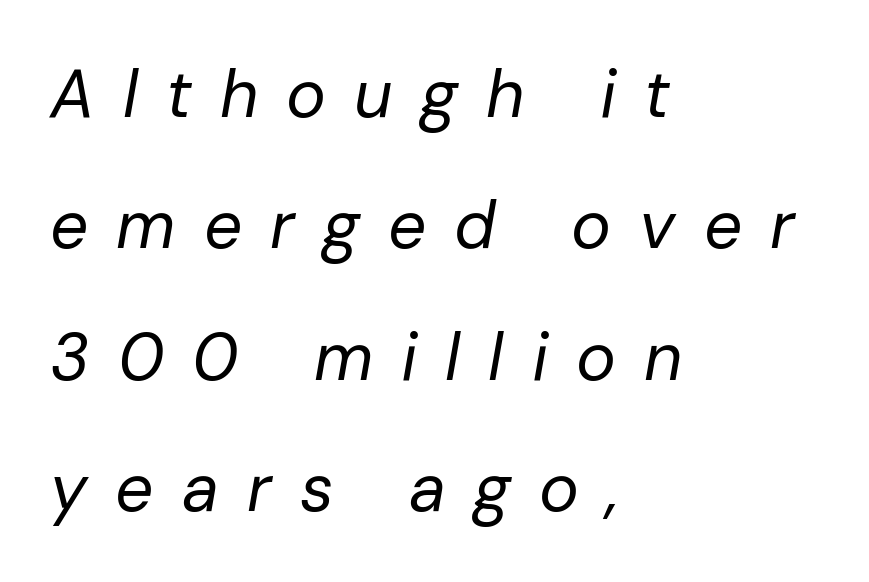
{"italic": "yes", "lean": "right", "slant_degrees": 10, "bold": "no", "weight": "regular", "width": "normal", "stroke_contrast": "low", "x_height": "medium", "monospaced": "no", "underline": "no", "align": "left", "line_spacing": "loose", "line_spacing_ratio": 1.96, "letter_spacing": "wide", "letter_spacing_em": 0.42, "glyph_px": 67}
